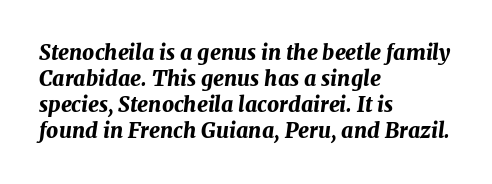
{"italic": "yes", "lean": "right", "slant_degrees": 7, "bold": "yes", "underline": "no", "align": "left", "line_spacing_ratio": 1.24, "letter_spacing": "normal", "letter_spacing_em": 0.0, "glyph_px": 21}
